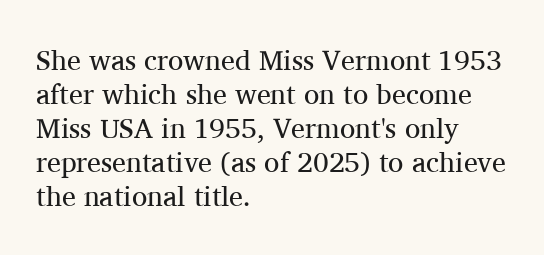
The image shows 28 px regular-weight serif type, upright; set left-aligned, line spacing 1.21x, normal letter spacing, not underlined; medium stroke contrast and a medium x-height.
